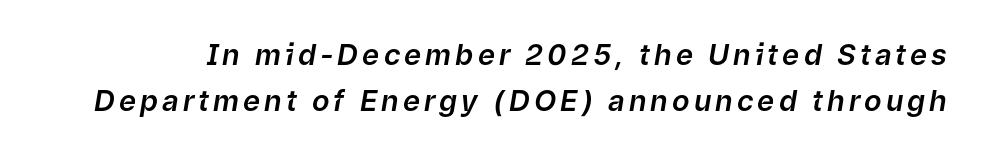
Q: Is the text italic (slanted)? A: Yes, it leans right by about 9 degrees.
Q: Is the text underlined? A: No.
Q: Is the spacing between lines tight, normal or loose? A: Normal.
Q: Width (condensed, normal, or wide)? A: Normal.
Q: Stroke contrast? A: Low.
Q: x-height? A: Medium.
Q: Monospaced? A: No.
